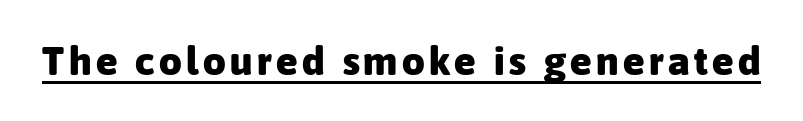
{"serif": "no", "italic": "no", "bold": "yes", "weight": "heavy", "width": "normal", "stroke_contrast": "low", "x_height": "medium", "monospaced": "no", "underline": "yes", "glyph_px": 40}
